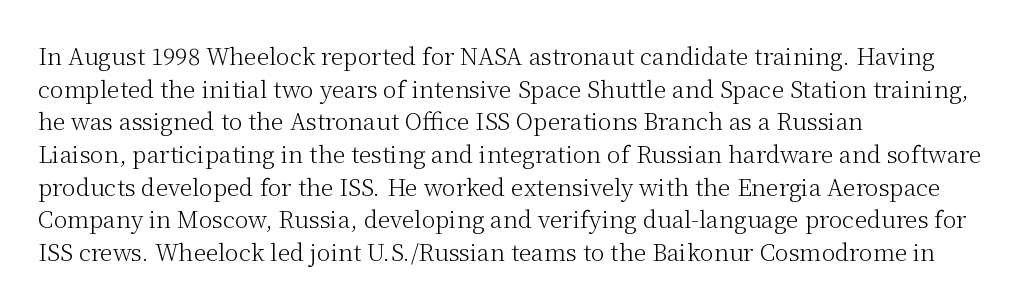
The image shows 23 px text type, upright; set left-aligned, normal line spacing (1.42x), normal letter spacing, not underlined.
